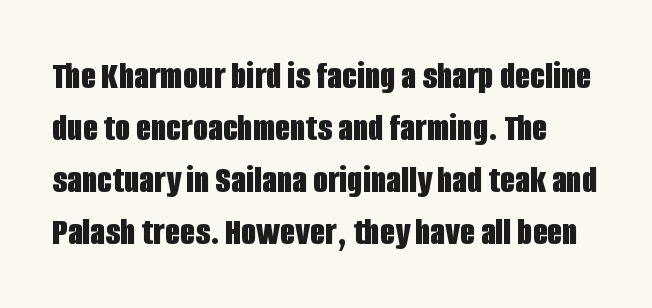
The image shows 39 px bold, condensed sans-serif type, upright; set normal line spacing (1.33x), normal letter spacing, not underlined; low stroke contrast and a large x-height.
